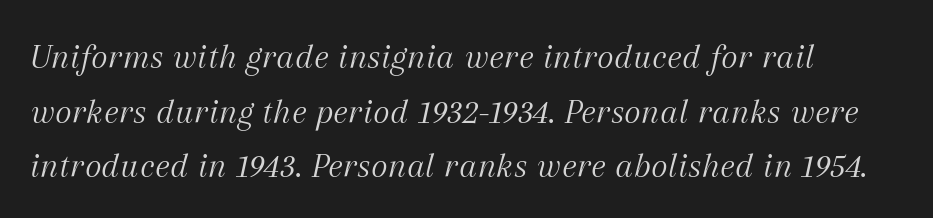
Does the type have serifs? Yes, each stem ends in a small foot. Counters stay open thanks to moderate or lighter strokes. In terms of posture, this sample is oblique. Check under the words: just untouched page. The rows are spaced the way most documents space them.
